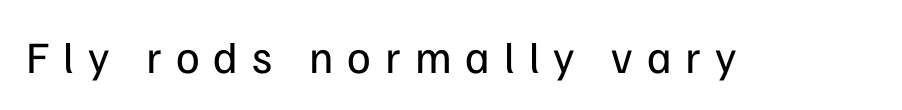
Q: Is the text bold? A: No.
Q: Is the text italic (slanted)? A: No, it is upright.
Q: Is the typeface a serif or a sans-serif typeface? A: Sans-serif.
Q: Is the text underlined? A: No.
Q: Is the spacing between letters normal or unusually wide? A: Unusually wide.
Q: Width (condensed, normal, or wide)? A: Normal.
Q: Stroke contrast? A: Low.
Q: x-height? A: Medium.
Q: Monospaced? A: No.
